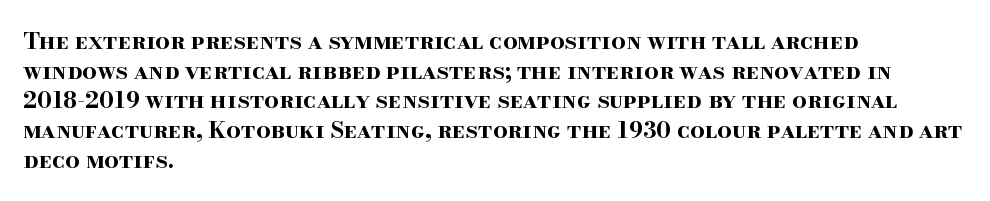
The image shows 23 px bold type, upright; set left-aligned, normal line spacing (1.29x), normal letter spacing, not underlined.
